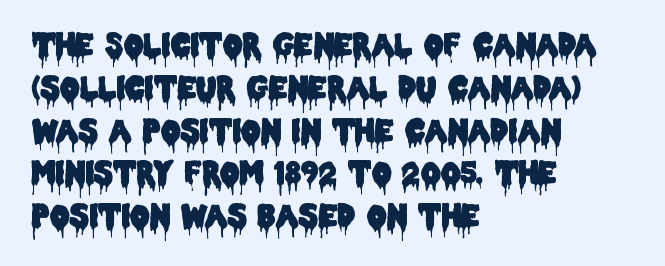
{"serif": "no", "italic": "no", "width": "condensed", "stroke_contrast": "low", "x_height": "large", "monospaced": "no", "underline": "no", "align": "left", "line_spacing": "normal", "line_spacing_ratio": 1.38, "letter_spacing": "normal", "letter_spacing_em": 0.0, "glyph_px": 31}
